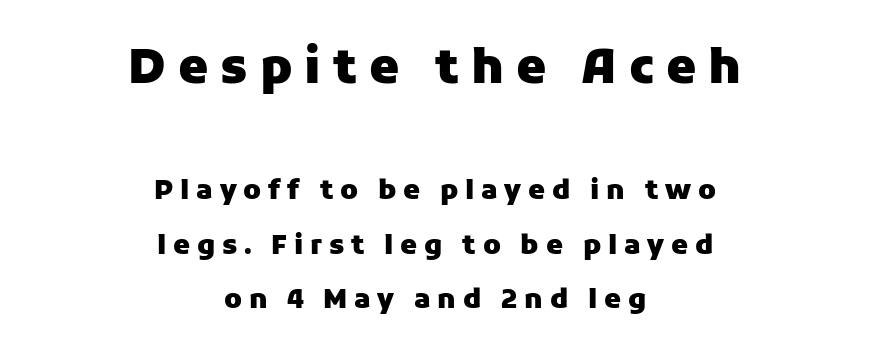
{"serif": "no", "italic": "no", "bold": "yes", "weight": "heavy", "width": "normal", "stroke_contrast": "low", "x_height": "medium", "monospaced": "no", "underline": "no", "align": "center", "line_spacing": "loose", "line_spacing_ratio": 2.02, "letter_spacing": "wide", "letter_spacing_em": 0.25, "larger_block": "first", "size_ratio": 1.78, "glyph_px": 48}
